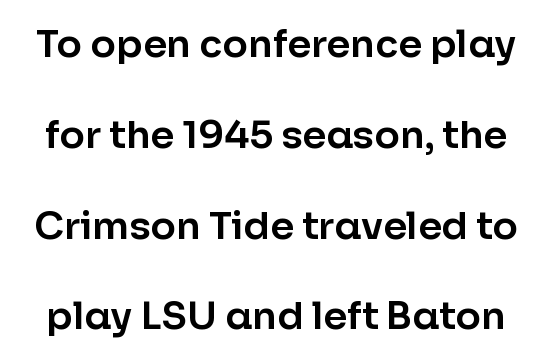
Q: Is the text italic (slanted)? A: No, it is upright.
Q: Is the typeface a serif or a sans-serif typeface? A: Sans-serif.
Q: Is the text underlined? A: No.
Q: Is the spacing between letters normal or unusually wide? A: Normal.
Q: Is the spacing between lines tight, normal or loose? A: Loose.
Q: Width (condensed, normal, or wide)? A: Normal.
Q: Stroke contrast? A: Low.
Q: x-height? A: Medium.
Q: Monospaced? A: No.
